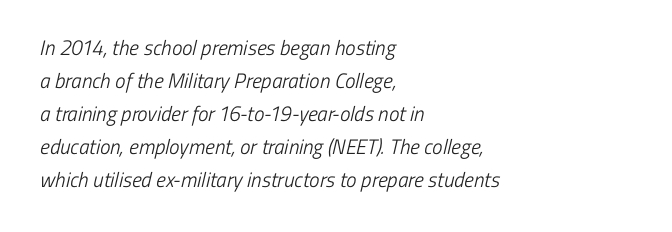
Spacing between characters is what you'd get straight out of the box. The letters look calm and open, with moderate or lighter stems. A bare baseline throughout the passage. The block of text has a typical density, with ordinary space between rows.
